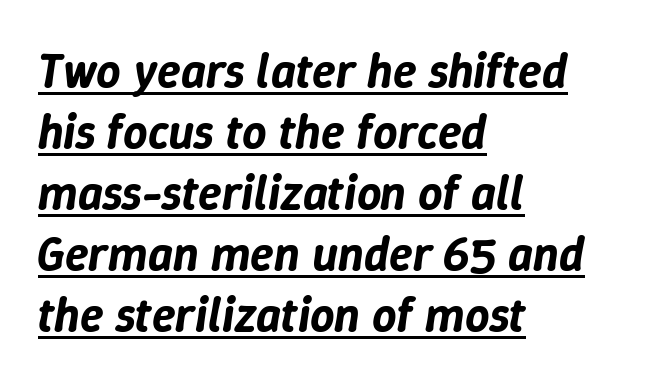
The image shows 48 px text type, italic (leaning right); set left-aligned, normal line spacing (1.27x), normal letter spacing, underlined; low stroke contrast and a medium x-height.
